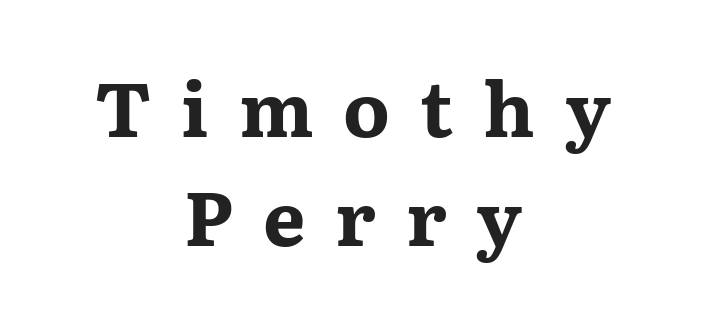
Q: Is the text bold? A: Yes.
Q: Is the text italic (slanted)? A: No, it is upright.
Q: Is the typeface a serif or a sans-serif typeface? A: Serif.
Q: Is the text underlined? A: No.
Q: How is the paragraph aligned? A: Centered.
Q: Is the spacing between letters normal or unusually wide? A: Unusually wide.
Q: Is the spacing between lines tight, normal or loose? A: Normal.
Q: Width (condensed, normal, or wide)? A: Wide.
Q: Stroke contrast? A: Medium.
Q: x-height? A: Medium.
Q: Monospaced? A: No.
